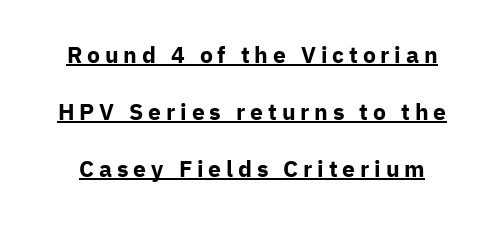
{"italic": "no", "bold": "yes", "underline": "yes", "line_spacing": "loose", "line_spacing_ratio": 2.47, "letter_spacing": "wide", "letter_spacing_em": 0.21, "glyph_px": 23}
